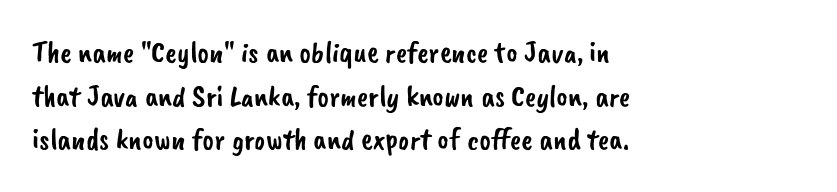
{"serif": "no", "width": "normal", "stroke_contrast": "low", "x_height": "small", "monospaced": "no", "underline": "no", "align": "left", "line_spacing": "normal", "line_spacing_ratio": 1.41, "letter_spacing": "normal", "letter_spacing_em": 0.0, "glyph_px": 31}
